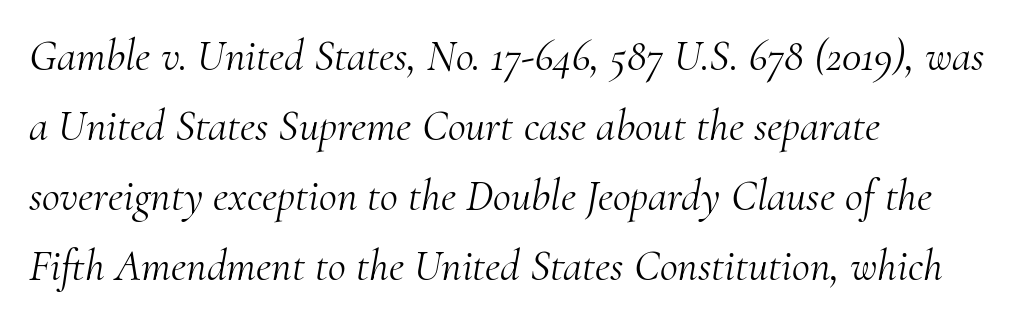
Q: Is the text bold? A: No.
Q: Is the text italic (slanted)? A: Yes, it leans right by about 10 degrees.
Q: Is the typeface a serif or a sans-serif typeface? A: Serif.
Q: Is the text underlined? A: No.
Q: How is the paragraph aligned? A: Left-aligned.
Q: Is the spacing between letters normal or unusually wide? A: Normal.
Q: Is the spacing between lines tight, normal or loose? A: Normal.
Q: Width (condensed, normal, or wide)? A: Normal.
Q: Stroke contrast? A: Medium.
Q: x-height? A: Small.
Q: Monospaced? A: No.
